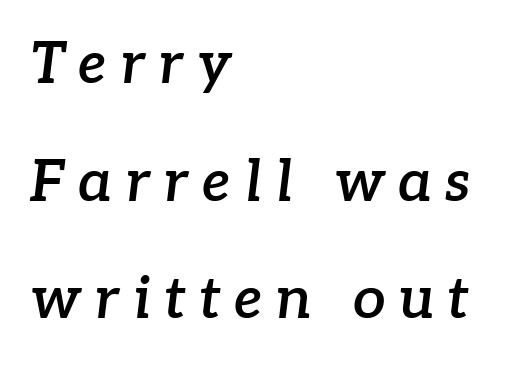
Q: Is the text bold? A: Semi-bold.
Q: Is the text italic (slanted)? A: Yes, it leans right by about 7 degrees.
Q: Is the typeface a serif or a sans-serif typeface? A: Serif.
Q: Is the text underlined? A: No.
Q: How is the paragraph aligned? A: Left-aligned.
Q: Is the spacing between letters normal or unusually wide? A: Unusually wide.
Q: Is the spacing between lines tight, normal or loose? A: Loose.
Q: Width (condensed, normal, or wide)? A: Normal.
Q: Stroke contrast? A: Low.
Q: x-height? A: Medium.
Q: Monospaced? A: No.
